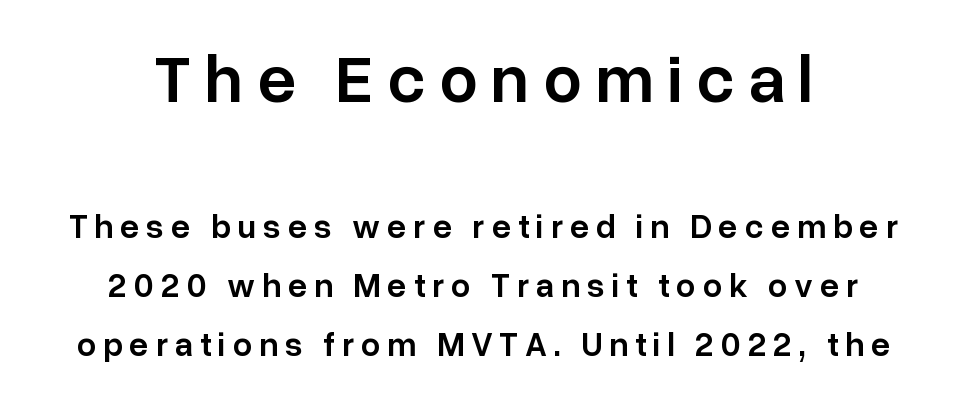
The image shows 68 px semibold sans-serif type, upright; set centered, line spacing 1.73x, unusually wide letter spacing (+0.2 em), not underlined; the first (top) block is 2.0x larger; low stroke contrast and a medium x-height.
